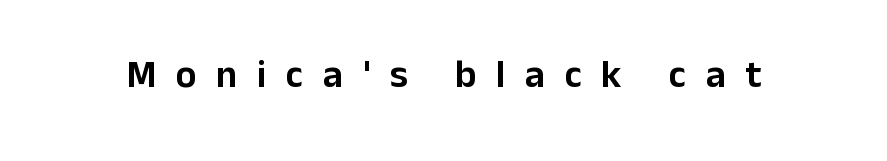
Q: Is the text italic (slanted)? A: No, it is upright.
Q: Is the typeface a serif or a sans-serif typeface? A: Sans-serif.
Q: Is the text underlined? A: No.
Q: Is the spacing between letters normal or unusually wide? A: Unusually wide.
Q: Width (condensed, normal, or wide)? A: Normal.
Q: Stroke contrast? A: Low.
Q: x-height? A: Medium.
Q: Monospaced? A: No.
